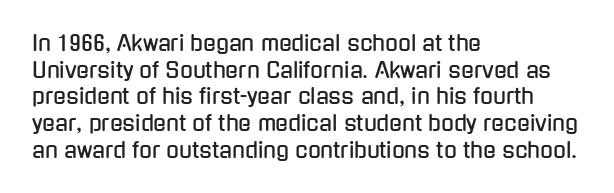
Successive baselines arrive at the customary interval. The space directly below the letters is spotless. The face used here is rendered with its standard letterfit. The rendering anchors every line to the left-hand side.
